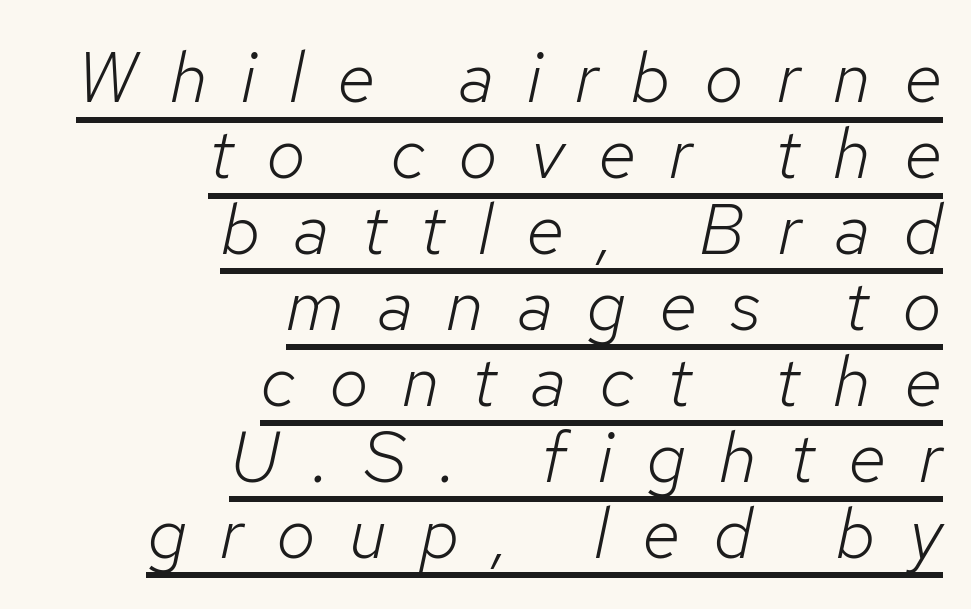
Is there much room between lines? No — they nearly touch. The passage shown leans; its letterforms are oblique. This sample has the flowing, uneven cadence of proportional lettering. Looks like someone drew a line under every word here. This rendering uses right alignment, leaving the left contour irregular.
